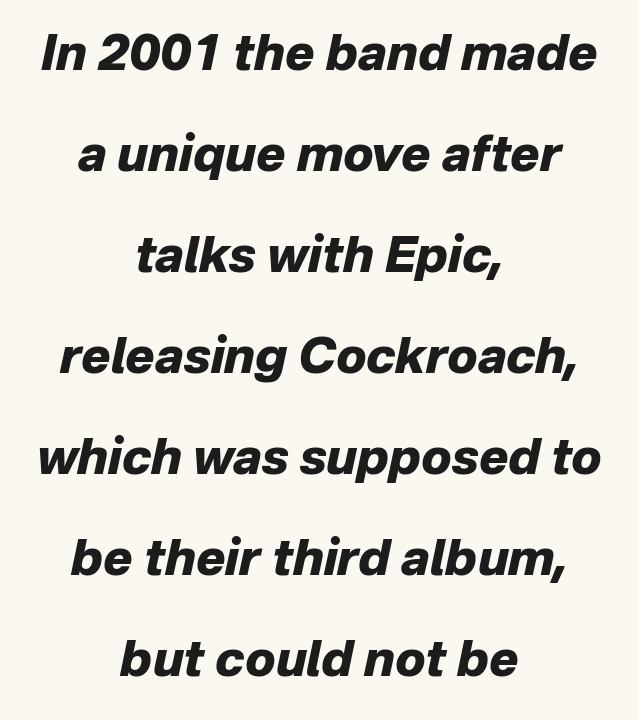
Q: Is the text bold? A: Yes.
Q: Is the text italic (slanted)? A: Yes, it leans right by about 12 degrees.
Q: Is the text underlined? A: No.
Q: How is the paragraph aligned? A: Centered.
Q: Is the spacing between letters normal or unusually wide? A: Normal.
Q: Is the spacing between lines tight, normal or loose? A: Loose.
Q: Width (condensed, normal, or wide)? A: Normal.
Q: Stroke contrast? A: Low.
Q: x-height? A: Medium.
Q: Monospaced? A: No.
